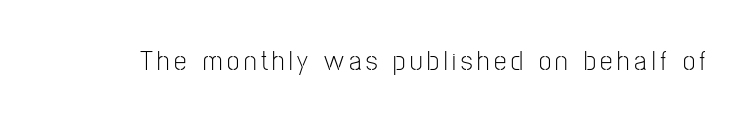
{"serif": "no", "italic": "no", "bold": "no", "weight": "light", "width": "condensed", "stroke_contrast": "low", "x_height": "medium", "monospaced": "no", "underline": "no", "glyph_px": 28}
